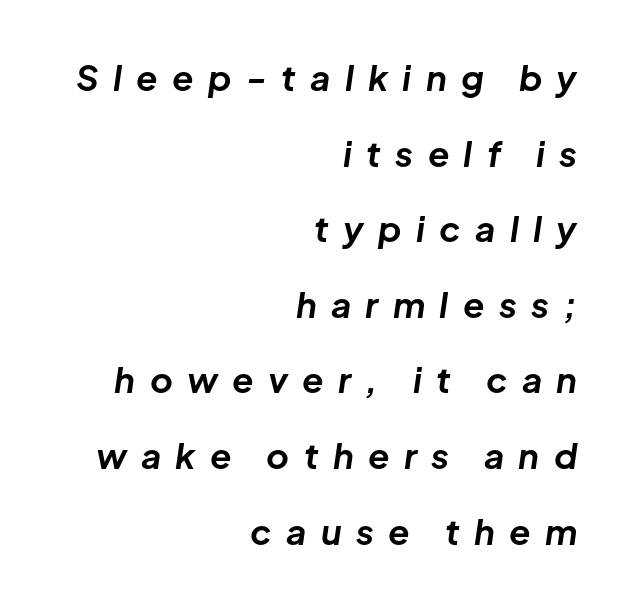
Is the letter spacing exaggerated? Yes — the characters are pushed far apart. Quick note: underline off. Stroke thickness is high; the sample reads as a true bold. Does the copy run flush right? Yes — the right margin is perfectly even. Emphasis-style slanted type is in use. The face used here is proportionally spaced, like ordinary book or web type.
